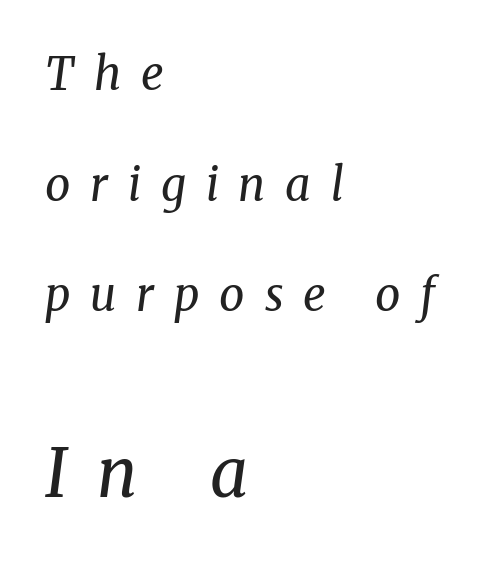
{"serif": "yes", "italic": "yes", "lean": "right", "slant_degrees": 8, "bold": "no", "weight": "regular", "width": "normal", "stroke_contrast": "medium", "x_height": "medium", "monospaced": "no", "underline": "no", "align": "left", "line_spacing": "loose", "line_spacing_ratio": 2.46, "letter_spacing": "wide", "letter_spacing_em": 0.44, "larger_block": "second", "size_ratio": 1.49, "glyph_px": 67}
